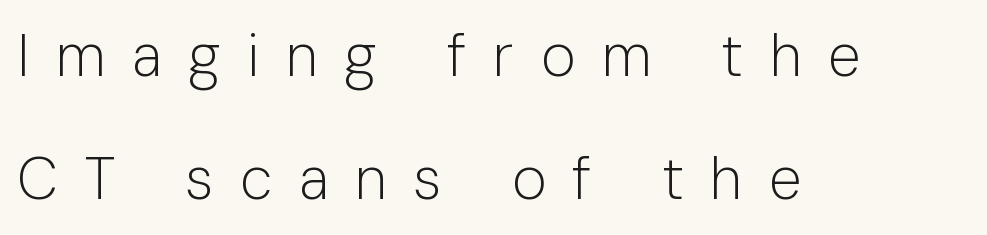
The image shows 59 px light sans-serif type, upright; set left-aligned, loose line spacing (2.08x), unusually wide letter spacing (+0.45 em), not underlined; low stroke contrast and a medium x-height.
